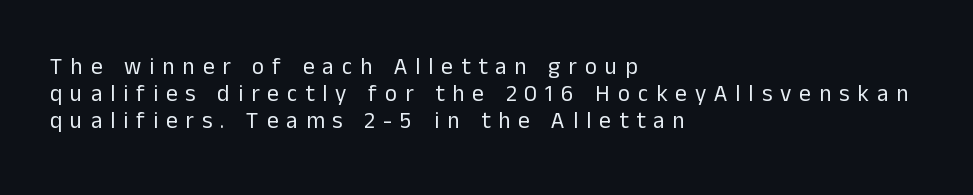
The image shows 23 px text type, upright; set left-aligned, line spacing 1.18x, unusually wide letter spacing (+0.35 em), not underlined.
